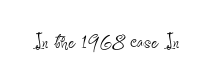
{"bold": "no", "underline": "no", "letter_spacing": "normal", "letter_spacing_em": 0.0, "glyph_px": 25}
